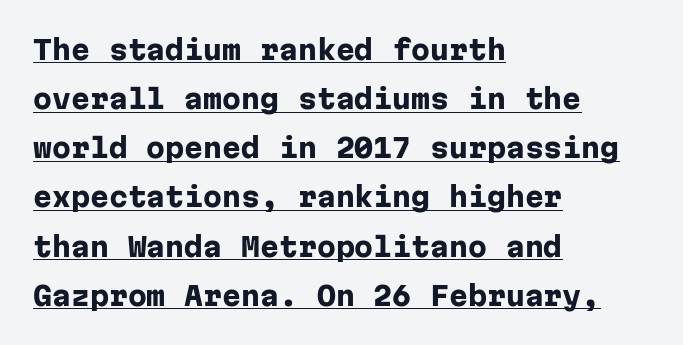
The image shows 27 px bold type, upright; set left-aligned, line spacing 1.82x, normal letter spacing, underlined.
